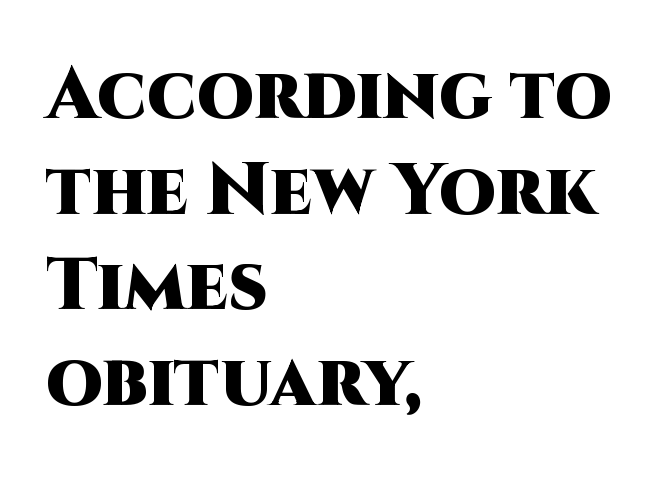
Vertically, the passage feels balanced, rows spaced as you'd expect. This sample has the flowing, uneven cadence of proportional lettering. This is sans-serif lettering, the kind often seen on screens and signage. Only glyphs here, with clear space below each row. Notice how the stems are strictly vertical — no italics here.
